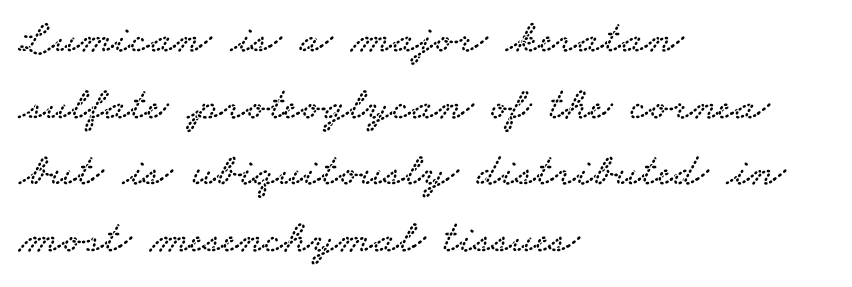
{"serif": "yes", "width": "wide", "stroke_contrast": "low", "x_height": "small", "monospaced": "no", "underline": "no", "align": "left", "line_spacing": "normal", "line_spacing_ratio": 1.42, "letter_spacing": "normal", "letter_spacing_em": 0.0, "glyph_px": 47}
